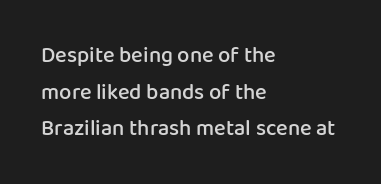
Q: Is the text bold? A: Semi-bold.
Q: Is the text italic (slanted)? A: No, it is upright.
Q: Is the text underlined? A: No.
Q: How is the paragraph aligned? A: Left-aligned.
Q: Is the spacing between letters normal or unusually wide? A: Normal.
Q: Is the spacing between lines tight, normal or loose? A: Normal.
